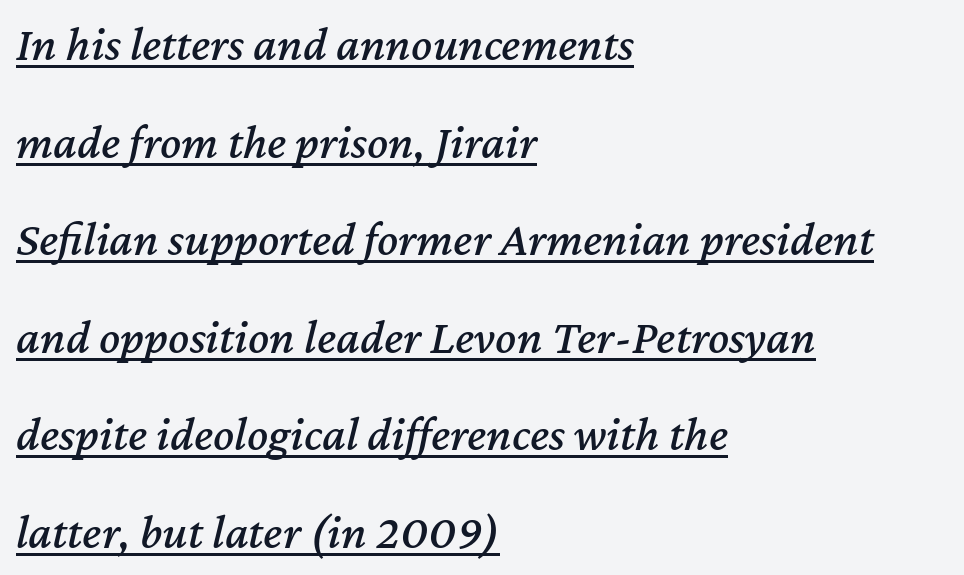
{"italic": "yes", "lean": "right", "slant_degrees": 12, "width": "normal", "stroke_contrast": "medium", "x_height": "medium", "monospaced": "no", "underline": "yes", "align": "left", "line_spacing": "loose", "line_spacing_ratio": 1.99, "letter_spacing": "normal", "letter_spacing_em": 0.0, "glyph_px": 49}
